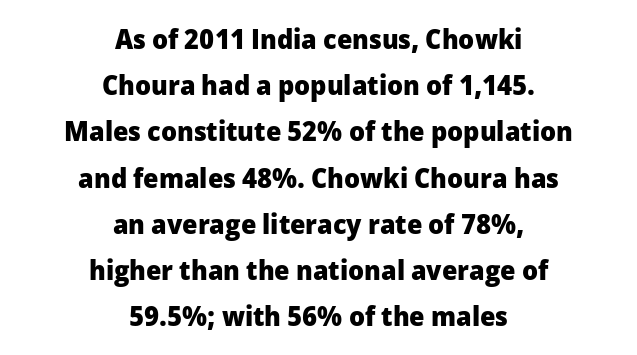
Do the letters lean? They stand straight. Bold? Absolutely — the strokes are thick and heavy. This rendering uses center alignment, leaving both contours irregular but symmetric. Stroke terminals: plain, sans-serif. The letters advance in unequal steps, a hallmark of proportional type.
